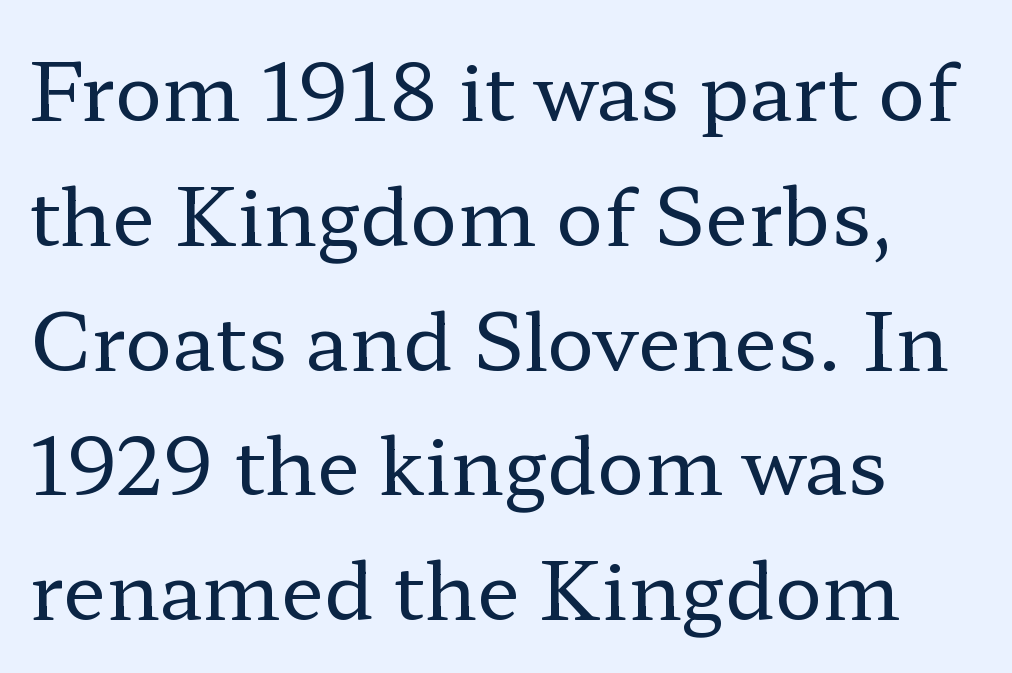
{"serif": "yes", "italic": "no", "bold": "no", "weight": "regular", "width": "wide", "stroke_contrast": "low", "x_height": "medium", "monospaced": "no", "underline": "no", "align": "left", "line_spacing": "normal", "line_spacing_ratio": 1.58, "letter_spacing": "normal", "letter_spacing_em": 0.0, "glyph_px": 79}
